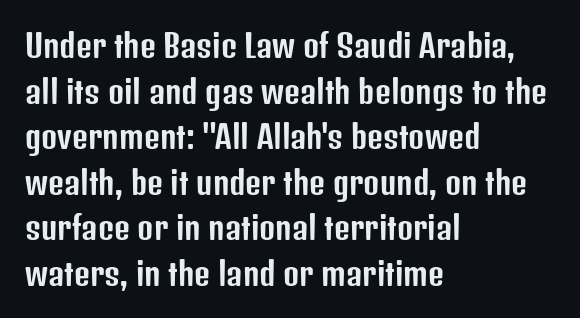
The image shows 31 px condensed sans-serif type, upright; set left-aligned, normal line spacing (1.47x), normal letter spacing, not underlined; low stroke contrast and a medium x-height.
